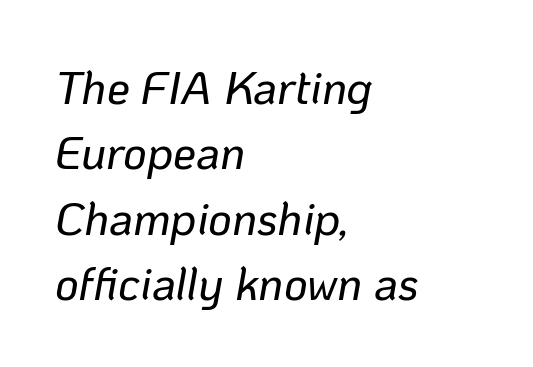
The image shows 46 px text type, italic (leaning right); set left-aligned, normal line spacing (1.42x), normal letter spacing, not underlined; low stroke contrast and a medium x-height.
